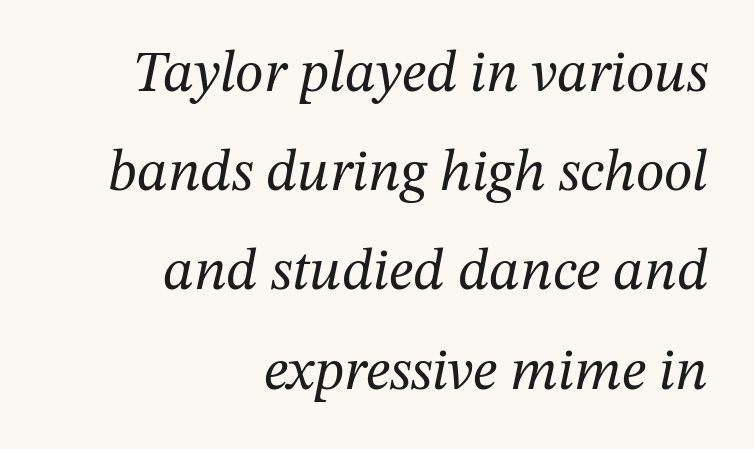
The glyphs are unaccompanied by any horizontal stroke below them. Serif or sans? Serif — the stroke terminals have little feet. The rendering anchors every line to the right-hand side. Style check: oblique. Nobody touched the tracking dial on this one. Weight: in the light-to-regular range.
